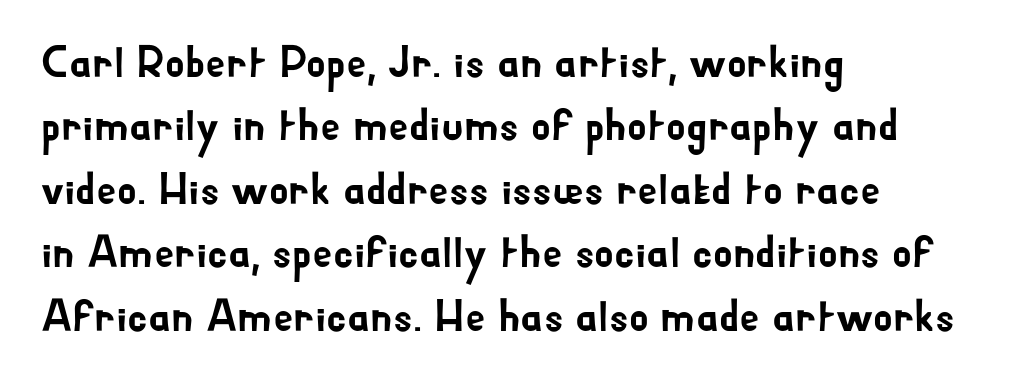
{"serif": "no", "italic": "no", "width": "normal", "stroke_contrast": "low", "x_height": "small", "monospaced": "no", "underline": "no", "align": "left", "line_spacing": "normal", "line_spacing_ratio": 1.41, "letter_spacing": "normal", "letter_spacing_em": 0.0, "glyph_px": 45}
